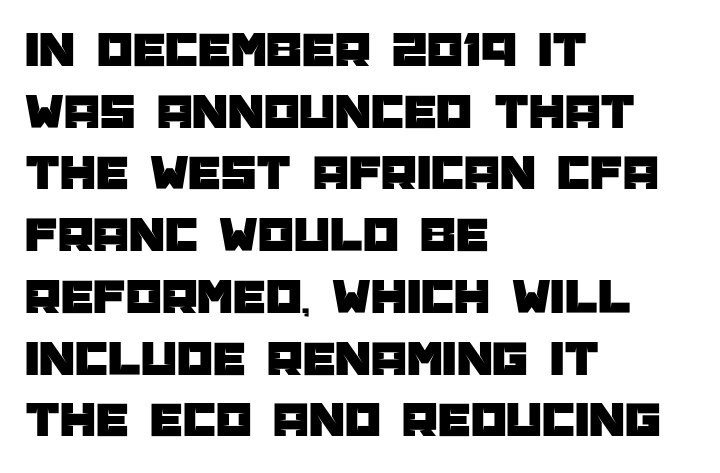
{"serif": "no", "italic": "no", "width": "normal", "stroke_contrast": "low", "x_height": "large", "monospaced": "no", "underline": "no", "align": "left", "line_spacing_ratio": 1.21, "letter_spacing": "normal", "letter_spacing_em": 0.0, "glyph_px": 51}
